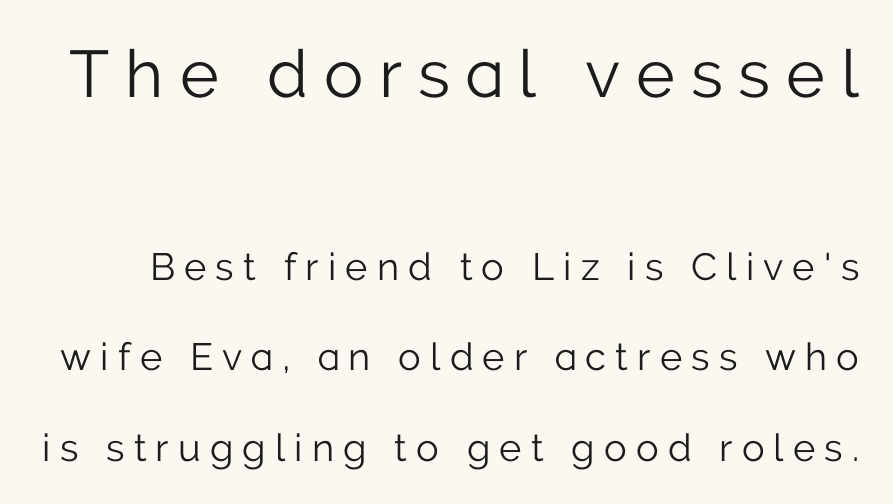
The image shows 66 px light sans-serif type, upright; set loose line spacing (2.38x), unusually wide letter spacing (+0.24 em), not underlined; the first (top) block is 1.74x larger; low stroke contrast and a medium x-height.
